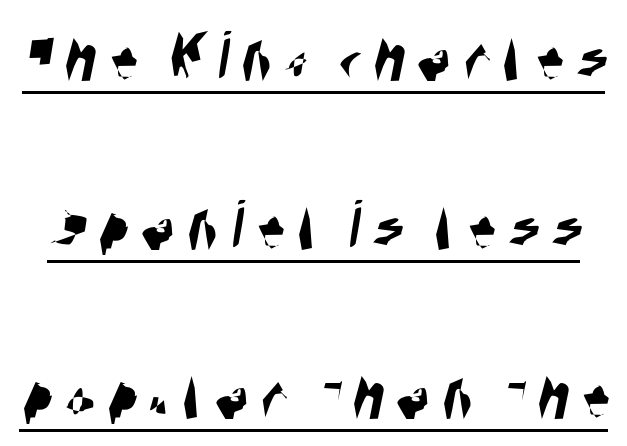
I'd call this a sans setting — the letters go barefoot. The passage shown is typed in a proportional face where columns would drift. Students, observe the line beneath the letters — that is underlining. Whoever set this chose breathing room over compactness in the vertical rhythm.
